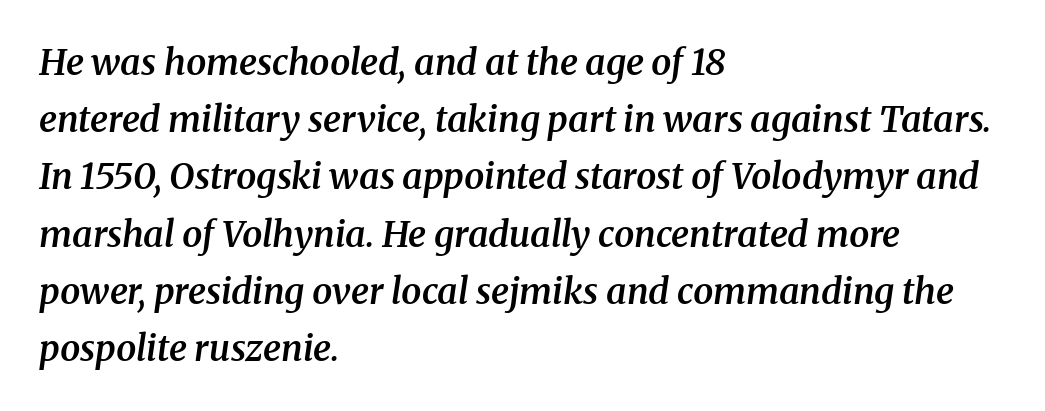
{"serif": "yes", "italic": "yes", "lean": "right", "slant_degrees": 8, "bold": "semi", "weight": "semibold", "width": "normal", "stroke_contrast": "medium", "x_height": "medium", "monospaced": "no", "underline": "no", "align": "left", "line_spacing": "normal", "line_spacing_ratio": 1.59, "letter_spacing": "normal", "letter_spacing_em": 0.0, "glyph_px": 36}
